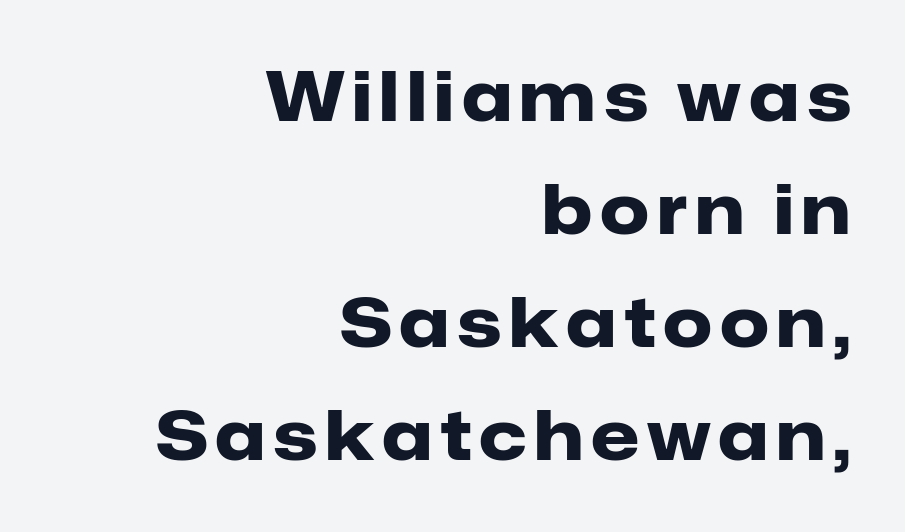
The image shows 69 px heavy sans-serif type, upright; set right-aligned, normal line spacing (1.64x), not underlined; low stroke contrast and a medium x-height.
